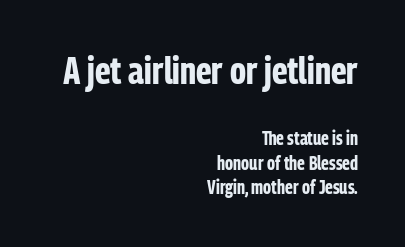
Does the type have serifs? No, each stem ends abruptly. Tracking value appears to be zero — textbook default spacing. Typesetter's note — upper block bumped up in size, lower block left smaller. Beneath every word, the page is bare. Character widths vary here, with narrow letters taking less room than wide ones. The space between consecutive lines is moderate.
